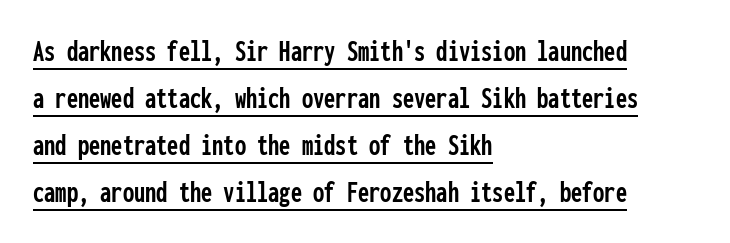
Q: Is the text italic (slanted)? A: No, it is upright.
Q: Is the typeface a serif or a sans-serif typeface? A: Sans-serif.
Q: Is the text underlined? A: Yes.
Q: How is the paragraph aligned? A: Left-aligned.
Q: Is the spacing between letters normal or unusually wide? A: Normal.
Q: Is the spacing between lines tight, normal or loose? A: Normal.
Q: Width (condensed, normal, or wide)? A: Condensed.
Q: Stroke contrast? A: Low.
Q: x-height? A: Medium.
Q: Monospaced? A: Yes.
